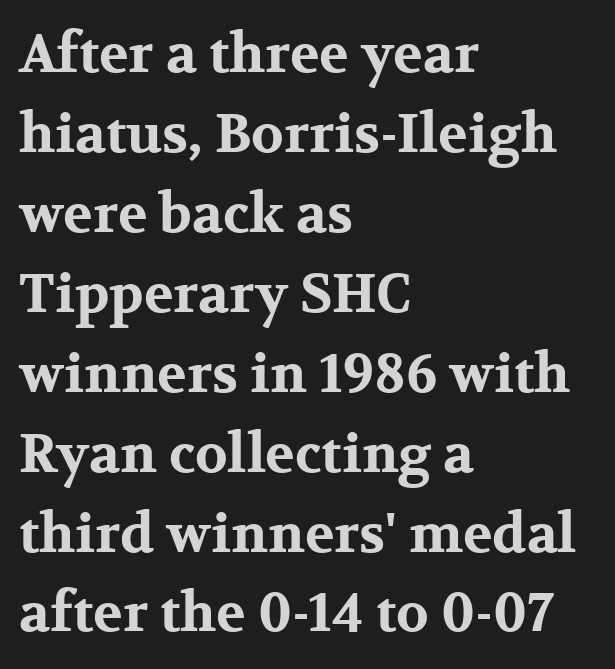
Layout note: lines flush left. These lines sit exactly where default settings would place them. Honestly, there is no underline to notice here at all. The passage shown is typeset with a serif family.
